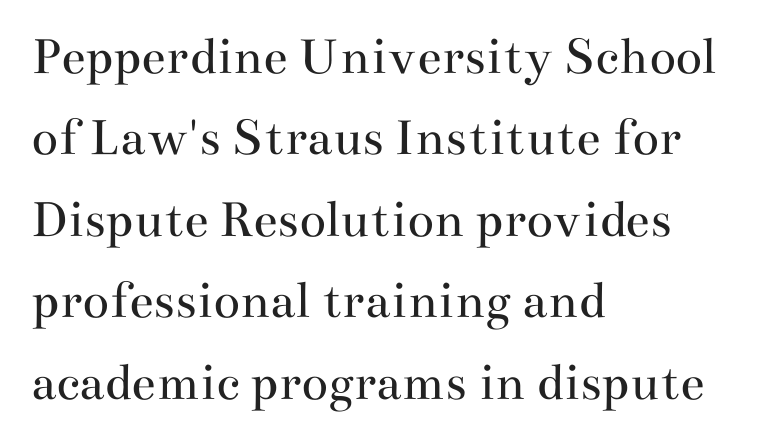
Italic? Not at all — the glyphs are vertical. Words float on clear page, feet unadorned. Note the varied advance widths — an 'i' is clearly narrower than an 'm'. Horizontally, the lines are justified to the leading edge only.
